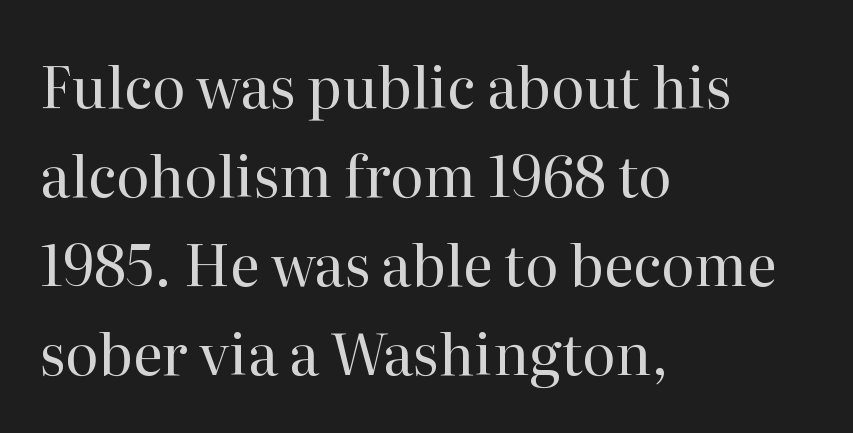
Q: Is the text bold? A: No.
Q: Is the text italic (slanted)? A: No, it is upright.
Q: Is the typeface a serif or a sans-serif typeface? A: Serif.
Q: Is the text underlined? A: No.
Q: How is the paragraph aligned? A: Left-aligned.
Q: Is the spacing between letters normal or unusually wide? A: Normal.
Q: Is the spacing between lines tight, normal or loose? A: Normal.
Q: Width (condensed, normal, or wide)? A: Normal.
Q: Stroke contrast? A: High.
Q: x-height? A: Medium.
Q: Monospaced? A: No.
